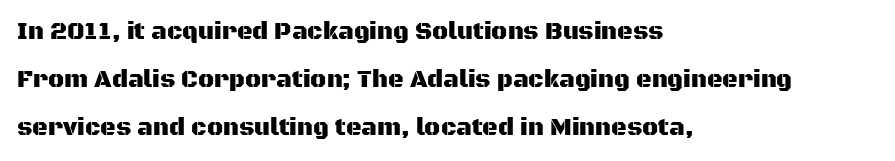
{"italic": "no", "underline": "no", "align": "left", "line_spacing": "loose", "line_spacing_ratio": 1.99, "letter_spacing": "normal", "letter_spacing_em": 0.0, "glyph_px": 24}
